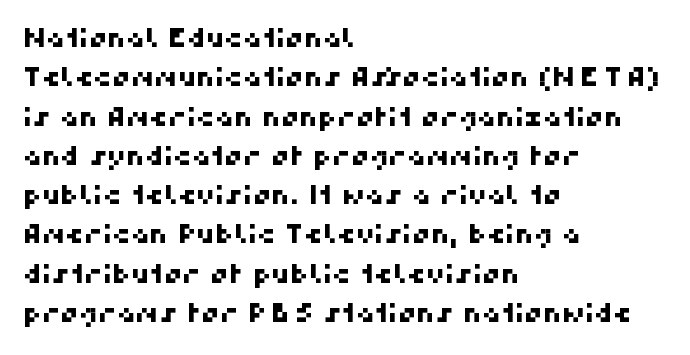
The image shows 26 px text type; set left-aligned, normal line spacing (1.51x), normal letter spacing, not underlined.
